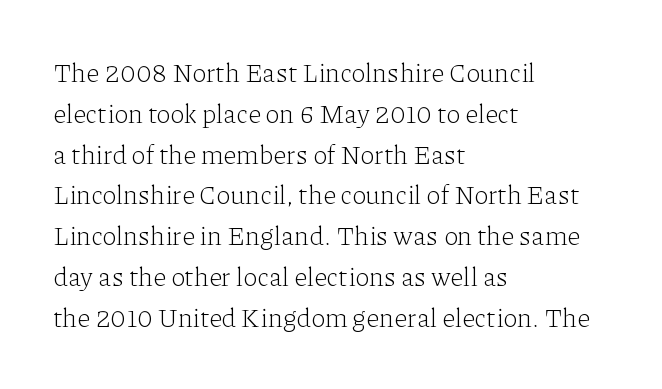
The gap between lines stays unmarked. No extra tracking has been applied to these lines. Does the leading feel generous? No, just average. Short and long lines alike share a common starting point at left.
